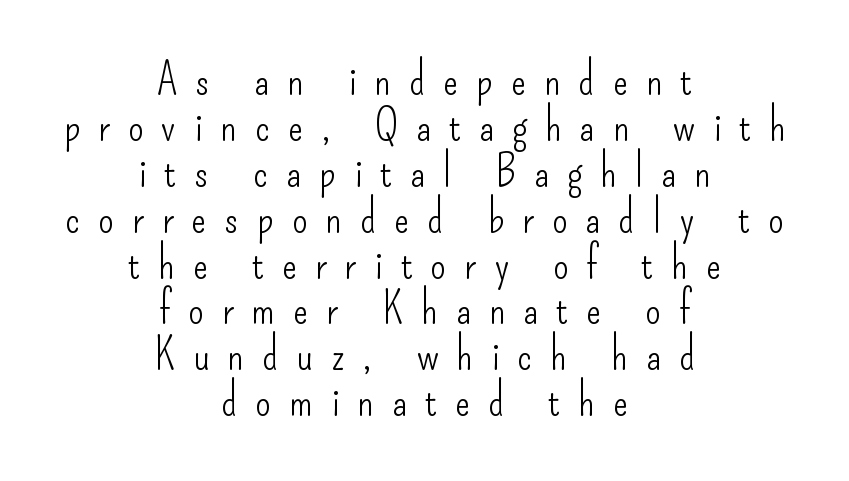
The image shows 45 px light, condensed sans-serif type, upright; set centered, tight line spacing (1.02x), unusually wide letter spacing (+0.4 em), not underlined; low stroke contrast and a small x-height.
